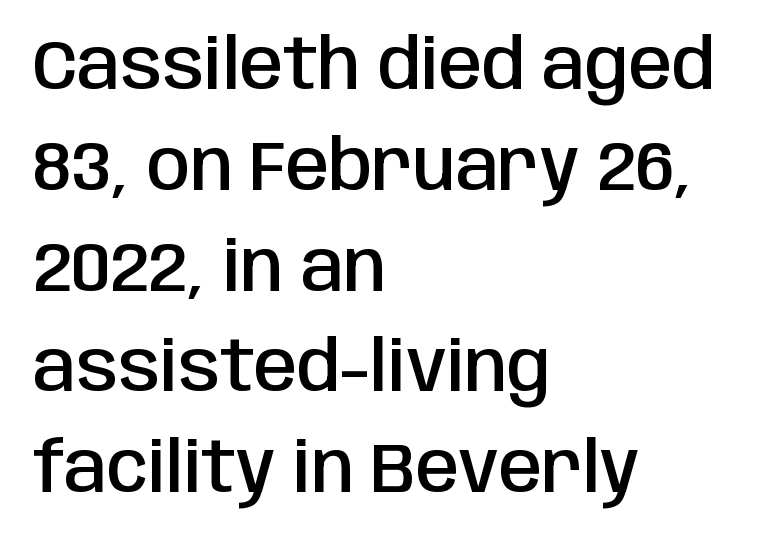
{"serif": "no", "italic": "no", "bold": "semi", "weight": "semibold", "width": "condensed", "stroke_contrast": "low", "x_height": "large", "monospaced": "no", "underline": "no", "align": "left", "line_spacing": "normal", "line_spacing_ratio": 1.44, "letter_spacing": "normal", "letter_spacing_em": 0.0, "glyph_px": 70}
